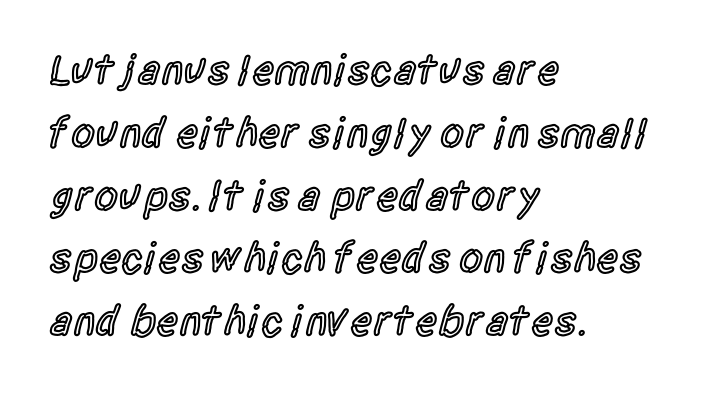
Q: Is the text bold? A: Semi-bold.
Q: Is the text italic (slanted)? A: Yes.
Q: Is the typeface a serif or a sans-serif typeface? A: Sans-serif.
Q: Is the text underlined? A: No.
Q: How is the paragraph aligned? A: Left-aligned.
Q: Is the spacing between letters normal or unusually wide? A: Normal.
Q: Is the spacing between lines tight, normal or loose? A: Normal.
Q: Width (condensed, normal, or wide)? A: Condensed.
Q: x-height? A: Large.
Q: Monospaced? A: No.
